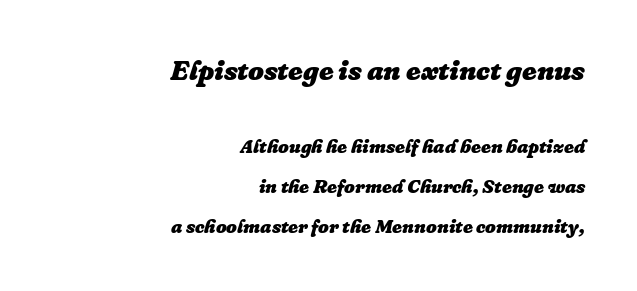
Q: Is the text bold? A: Yes.
Q: Is the text italic (slanted)? A: Yes, it leans right by about 16 degrees.
Q: Is the text underlined? A: No.
Q: How is the paragraph aligned? A: Right-aligned.
Q: Is the spacing between letters normal or unusually wide? A: Normal.
Q: Is the spacing between lines tight, normal or loose? A: Loose.
Q: Which block of text is set in a larger size, the first (top) or the second (bottom)? A: The first (top) one.
Q: Width (condensed, normal, or wide)? A: Normal.
Q: Stroke contrast? A: Low.
Q: x-height? A: Medium.
Q: Monospaced? A: No.
